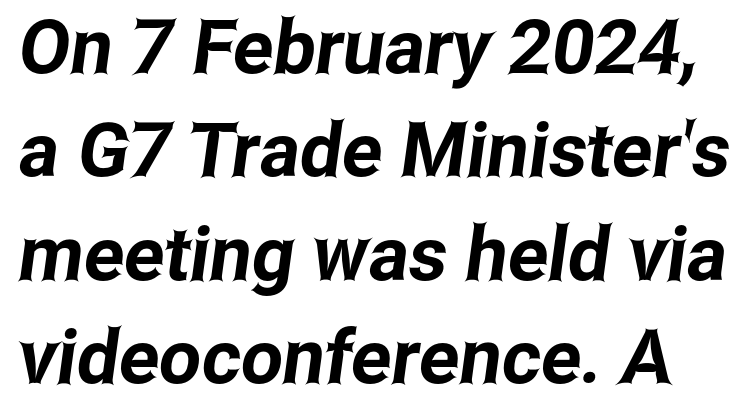
Rule under the text: the space is simply empty. Between one letter and the next there's only the usual sliver of space. Compared with typical paragraphs, the rows here are spaced about the same. Varying glyph widths throughout — classic text-font behaviour. A sans-serif font was chosen for this passage.
